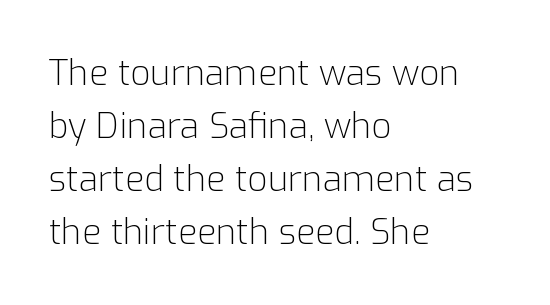
Italic: no, the glyphs are upright roman. Weight: in the light-to-regular range. Beneath every word, the page is bare. Default kerning and tracking; the words read as compact shapes. Compared with a centered layout, this one pins lines to the left instead.
